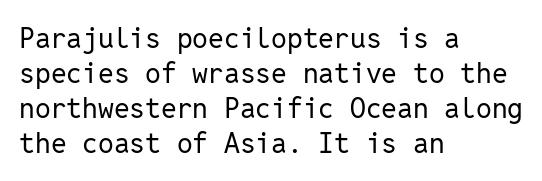
{"serif": "no", "italic": "no", "bold": "no", "weight": "regular", "width": "normal", "stroke_contrast": "low", "x_height": "medium", "monospaced": "yes", "underline": "no", "align": "left", "line_spacing": "normal", "line_spacing_ratio": 1.25, "letter_spacing": "normal", "letter_spacing_em": 0.0, "glyph_px": 28}
